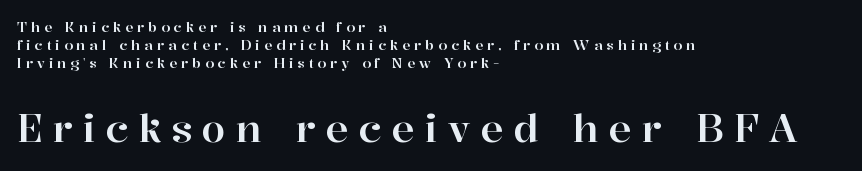
Here the second block reads like a headline and the first like body copy. The face used here is seriffed, in the tradition of book romans. Note the varied advance widths — an 'i' is clearly narrower than an 'm'. The setting favours the left margin, as ordinary paragraphs usually do. This block has exactly the height ordinary leading produces. The tracking reads as deliberately expanded to a designer's eye.
